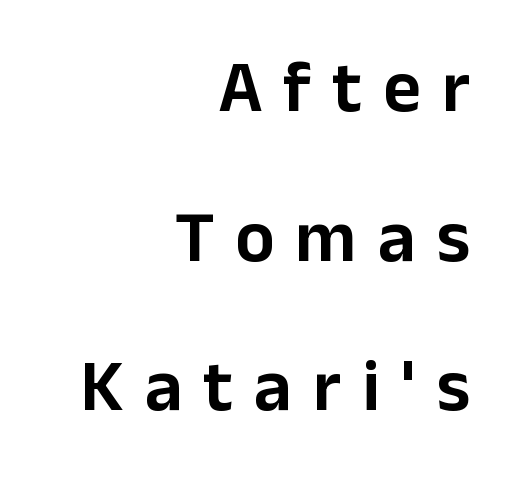
{"serif": "no", "italic": "no", "width": "normal", "stroke_contrast": "low", "x_height": "medium", "monospaced": "no", "underline": "no", "align": "right", "line_spacing": "loose", "line_spacing_ratio": 2.05, "letter_spacing": "wide", "letter_spacing_em": 0.29, "glyph_px": 73}
